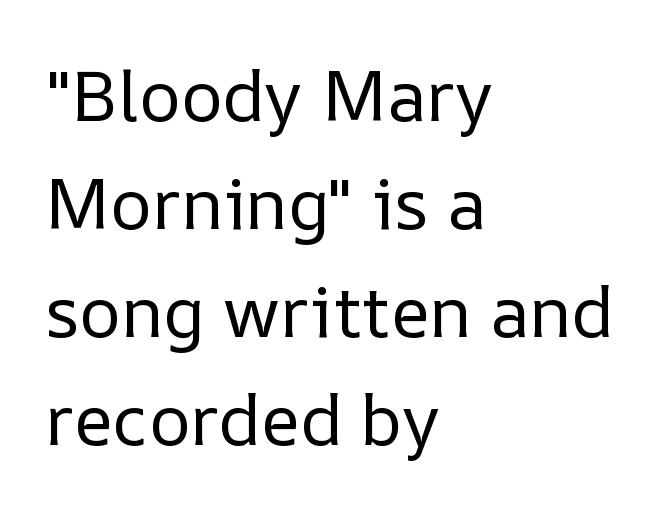
{"italic": "no", "bold": "no", "weight": "regular", "width": "normal", "stroke_contrast": "low", "x_height": "medium", "monospaced": "no", "underline": "no", "align": "left", "line_spacing": "normal", "line_spacing_ratio": 1.52, "letter_spacing": "normal", "letter_spacing_em": 0.0, "glyph_px": 71}
